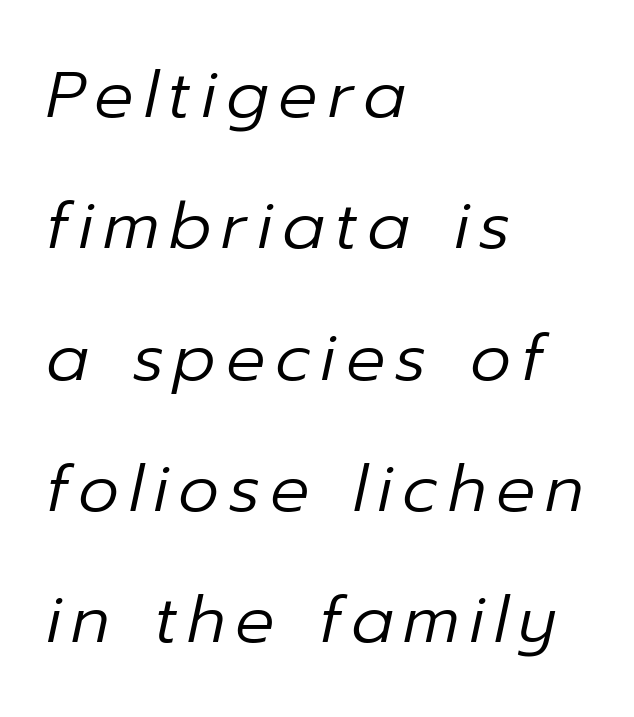
{"italic": "yes", "lean": "right", "slant_degrees": 12, "bold": "no", "weight": "regular", "width": "normal", "stroke_contrast": "low", "x_height": "medium", "monospaced": "no", "underline": "no", "align": "left", "line_spacing": "loose", "line_spacing_ratio": 2.02, "glyph_px": 65}
